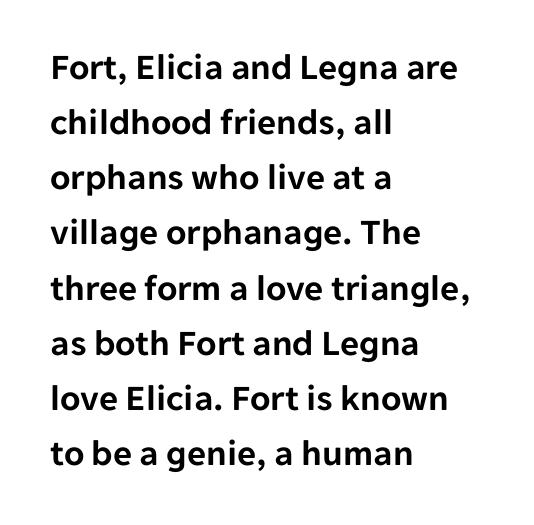
The image shows 37 px sans-serif type, upright; set left-aligned, normal line spacing (1.49x), normal letter spacing, not underlined; low stroke contrast and a medium x-height.
